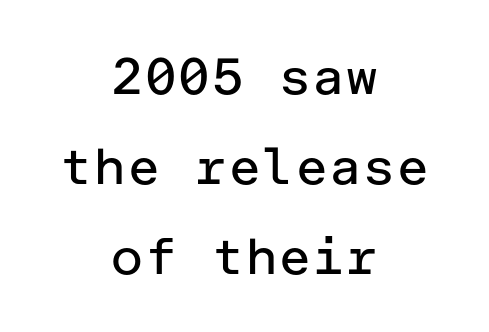
Notice how the passage keeps no hard edge, just a central spine. Italic? Not at all — the glyphs are vertical. Descenders hang freely into open space. Nothing unusual about the tracking: characters are spaced as the font intends. Ink coverage per letter is moderate at most. Regarding serifs, this sample does without them.
